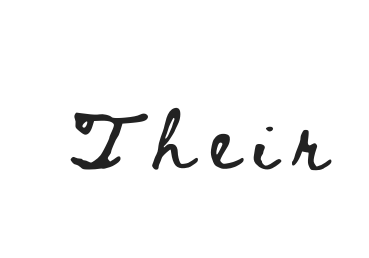
Q: Is the text italic (slanted)? A: Yes.
Q: Is the text underlined? A: No.
Q: Is the spacing between letters normal or unusually wide? A: Unusually wide.
Q: Width (condensed, normal, or wide)? A: Wide.
Q: Stroke contrast? A: Low.
Q: x-height? A: Small.
Q: Monospaced? A: No.
